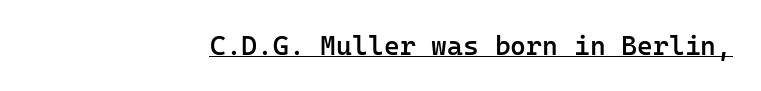
Q: Is the text bold? A: Semi-bold.
Q: Is the text italic (slanted)? A: No, it is upright.
Q: Is the text underlined? A: Yes.
Q: How is the paragraph aligned? A: Right-aligned.
Q: Is the spacing between letters normal or unusually wide? A: Normal.
